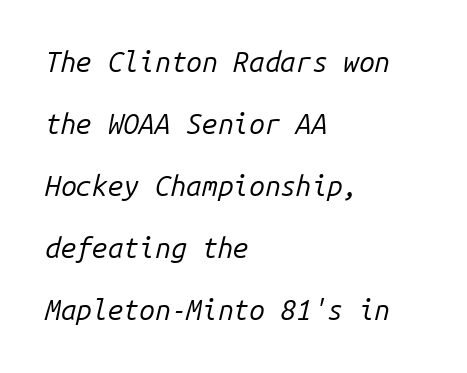
The typography opts for an oblique posture over an upright one. This block would shrink considerably if given ordinary leading; it's expanded now. The letters look calm and open, with moderate or lighter stems. Unmarked baselines from the first word to the last.
